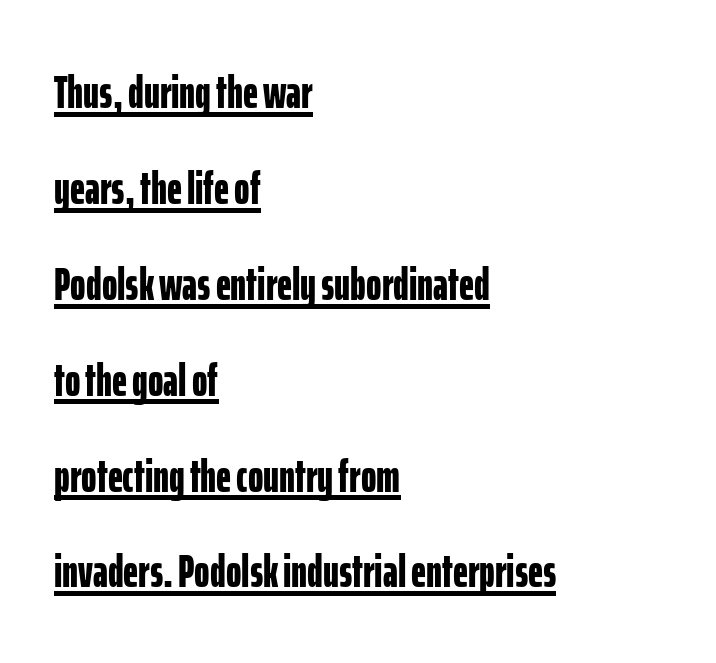
This sample has the flowing, uneven cadence of proportional lettering. A rule runs beneath these lines of type. The rendering uses a large line-height, opening up the rows. Unlike italic type, these characters show no tilt at all. The passage shown has conventional tracking throughout. Reading down the block, your eye returns to a fixed left position each line.
